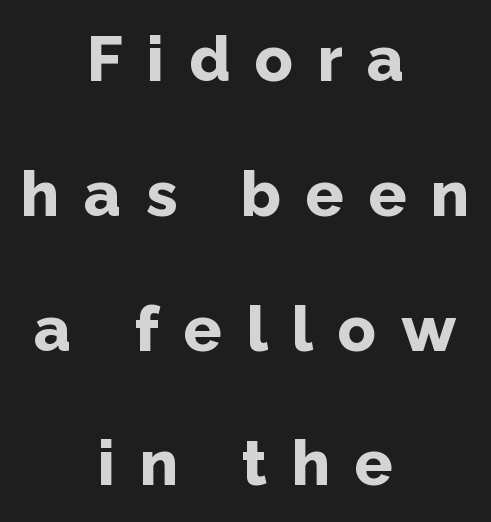
{"serif": "no", "italic": "no", "bold": "yes", "weight": "bold", "width": "normal", "stroke_contrast": "low", "x_height": "medium", "monospaced": "no", "underline": "no", "align": "center", "line_spacing": "loose", "line_spacing_ratio": 2.14, "letter_spacing": "wide", "letter_spacing_em": 0.39, "glyph_px": 63}
